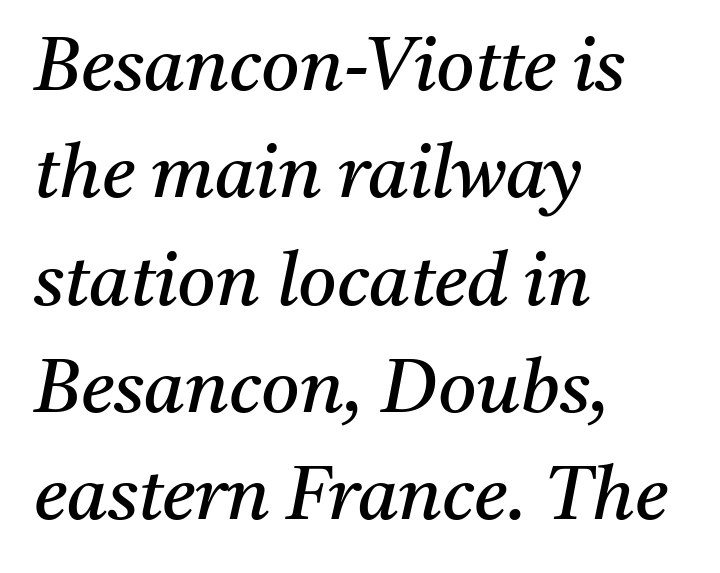
The image shows 74 px regular-weight serif type, italic (leaning right); set left-aligned, normal line spacing (1.45x), normal letter spacing, not underlined; medium stroke contrast and a medium x-height.
